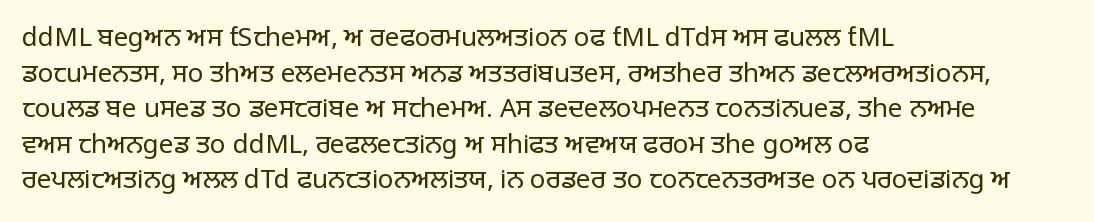
{"italic": "no", "bold": "no", "underline": "no", "align": "left", "line_spacing": "normal", "line_spacing_ratio": 1.37, "letter_spacing": "normal", "letter_spacing_em": 0.0, "glyph_px": 26}
